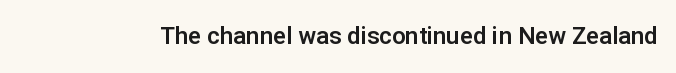
{"italic": "no", "underline": "no", "letter_spacing": "normal", "letter_spacing_em": 0.0, "glyph_px": 24}
